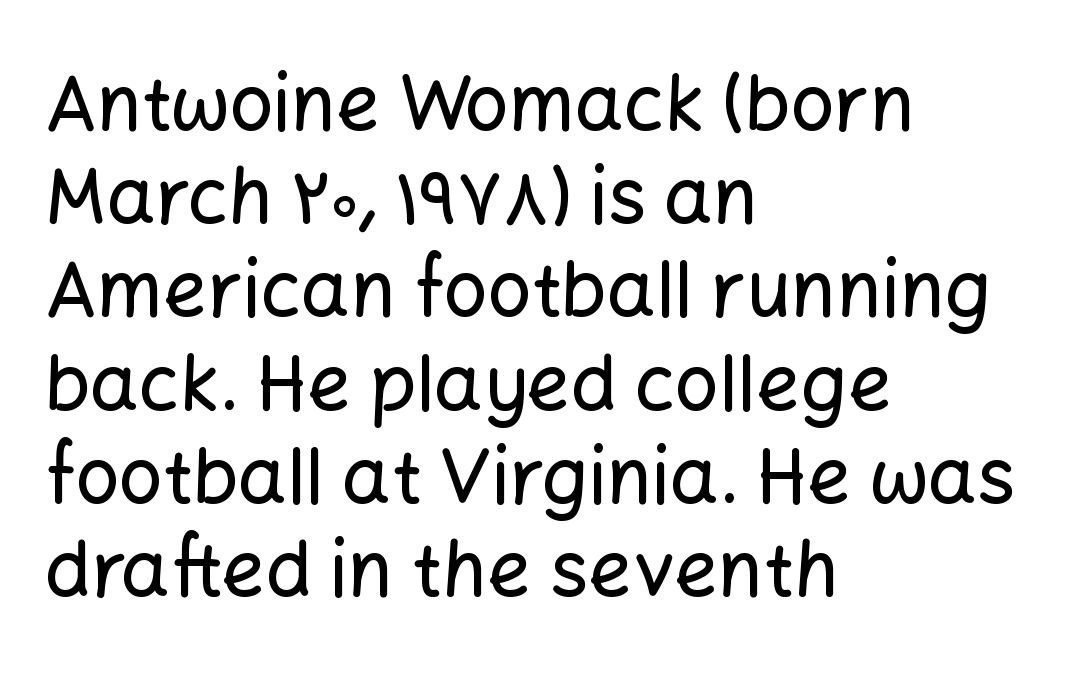
{"serif": "no", "italic": "no", "width": "normal", "stroke_contrast": "low", "x_height": "medium", "monospaced": "no", "underline": "no", "align": "left", "line_spacing_ratio": 1.21, "letter_spacing": "normal", "letter_spacing_em": 0.0, "glyph_px": 77}
